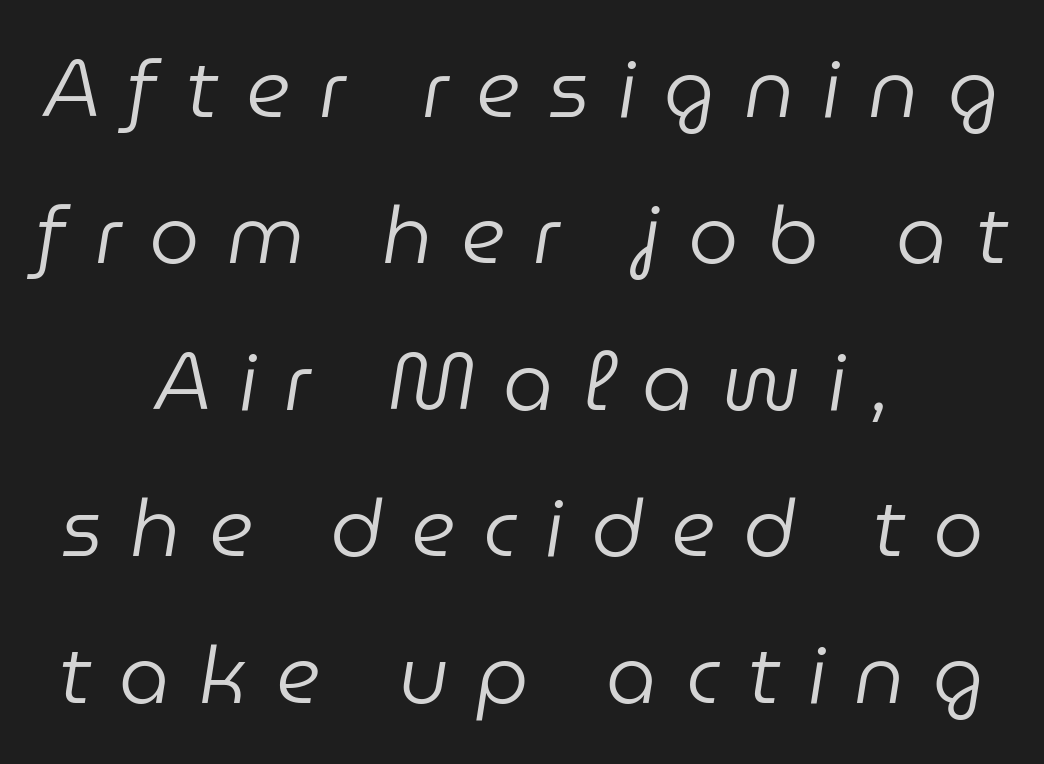
Q: Is the text bold? A: No.
Q: Is the text italic (slanted)? A: Yes, it leans right by about 9 degrees.
Q: Is the text underlined? A: No.
Q: How is the paragraph aligned? A: Centered.
Q: Is the spacing between letters normal or unusually wide? A: Unusually wide.
Q: Width (condensed, normal, or wide)? A: Normal.
Q: Stroke contrast? A: Low.
Q: x-height? A: Medium.
Q: Monospaced? A: No.
